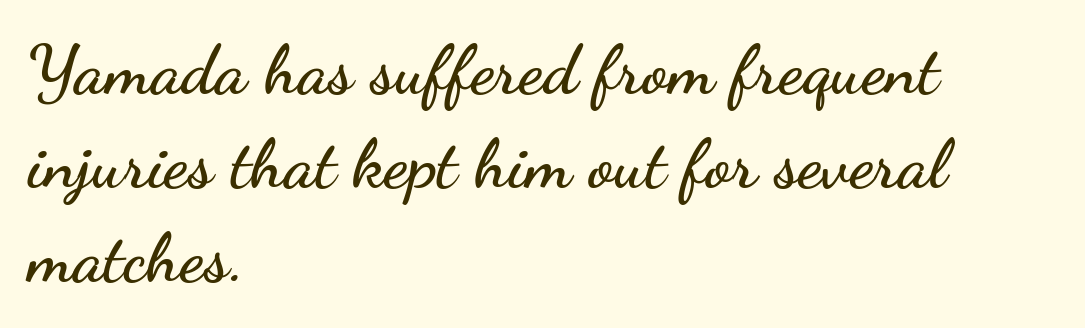
Q: Is the text italic (slanted)? A: Yes.
Q: Is the typeface a serif or a sans-serif typeface? A: Sans-serif.
Q: Is the text underlined? A: No.
Q: How is the paragraph aligned? A: Left-aligned.
Q: Is the spacing between letters normal or unusually wide? A: Normal.
Q: Is the spacing between lines tight, normal or loose? A: Normal.
Q: Width (condensed, normal, or wide)? A: Wide.
Q: Stroke contrast? A: Low.
Q: x-height? A: Small.
Q: Monospaced? A: No.
